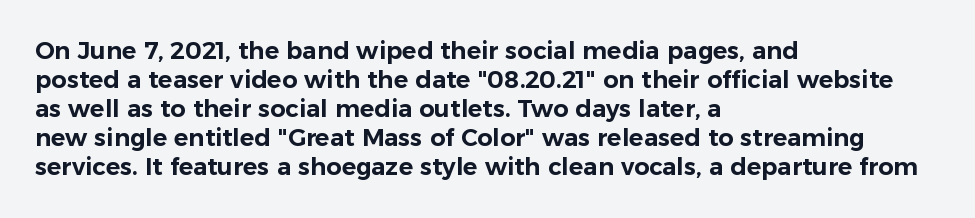
The image shows 24 px text type, upright; set left-aligned, line spacing 1.21x, normal letter spacing, not underlined.
